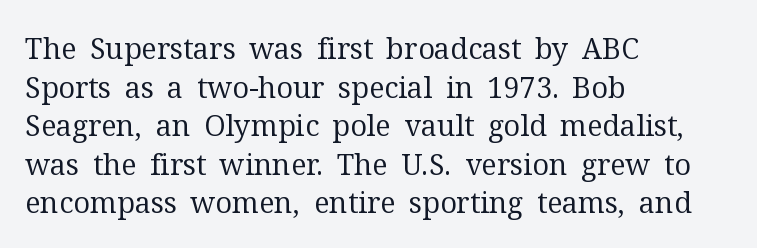
The cut favours lightness, reaching ordinary text weight at its darkest. Do the characters align in a grid? No, the font is proportional. Decoration check: the copy has no underline. Letterform terminals end in serifs throughout the passage. Vertically, the passage feels balanced, rows spaced as you'd expect.
